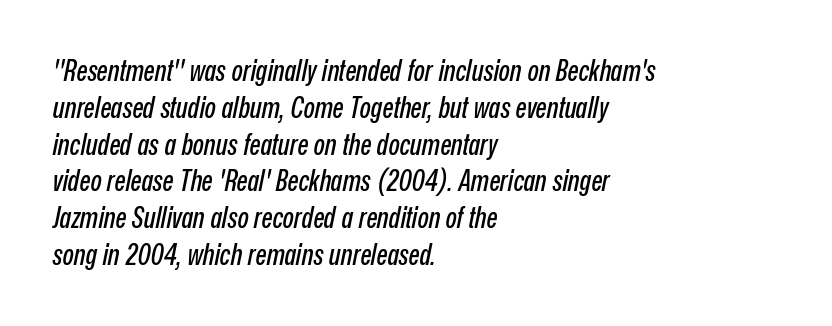
Q: Is the text italic (slanted)? A: Yes, it leans right by about 12 degrees.
Q: Is the text underlined? A: No.
Q: How is the paragraph aligned? A: Left-aligned.
Q: Is the spacing between letters normal or unusually wide? A: Normal.
Q: Is the spacing between lines tight, normal or loose? A: Normal.
Q: Width (condensed, normal, or wide)? A: Condensed.
Q: Stroke contrast? A: Low.
Q: x-height? A: Medium.
Q: Monospaced? A: No.
